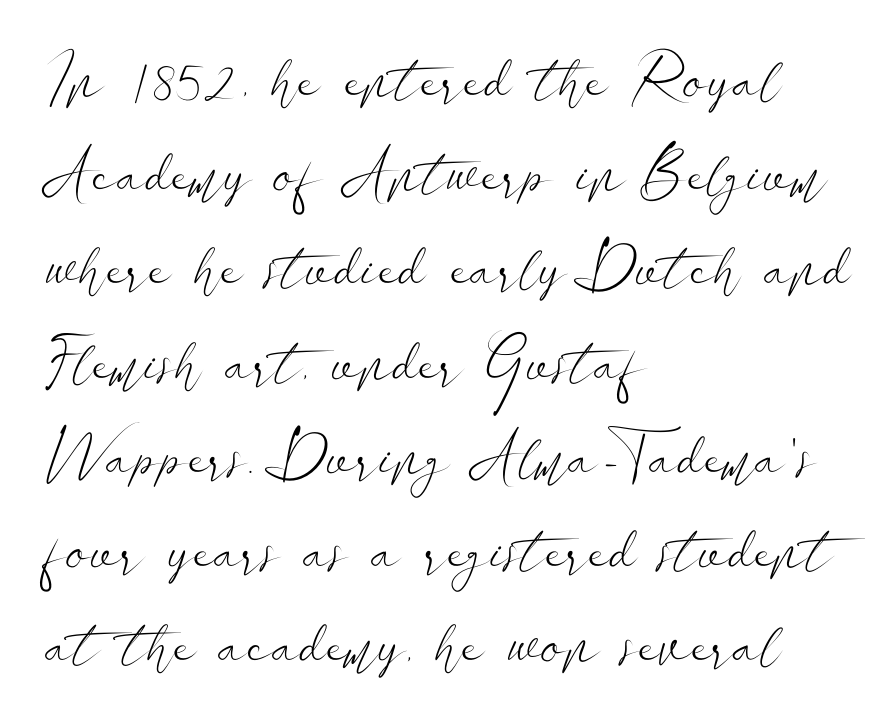
{"serif": "no", "bold": "no", "weight": "light", "width": "wide", "stroke_contrast": "low", "x_height": "small", "monospaced": "no", "underline": "no", "align": "left", "line_spacing": "normal", "line_spacing_ratio": 1.52, "letter_spacing": "normal", "letter_spacing_em": 0.0, "glyph_px": 62}
